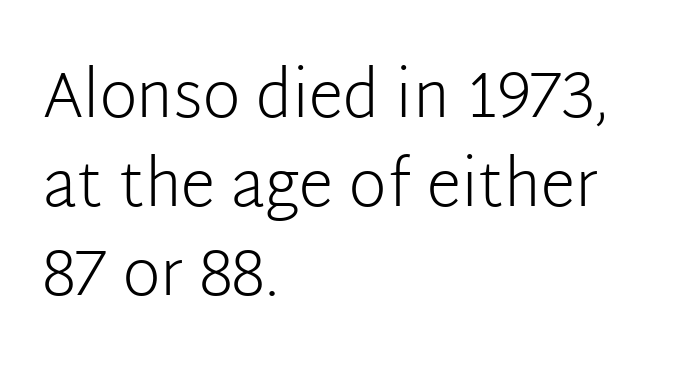
The image shows 64 px light sans-serif type, upright; set left-aligned, normal line spacing (1.39x), normal letter spacing, not underlined; low stroke contrast and a medium x-height.
